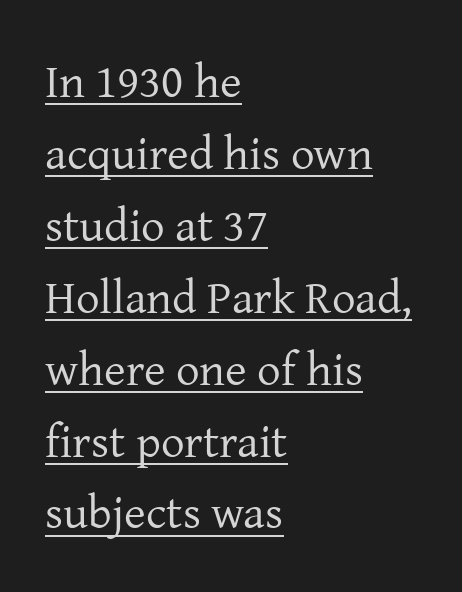
The image shows 47 px regular-weight serif type, upright; set left-aligned, normal line spacing (1.53x), normal letter spacing, underlined; low stroke contrast and a medium x-height.
